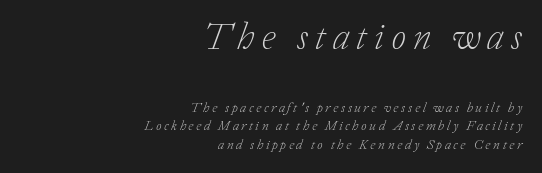
{"serif": "yes", "italic": "yes", "lean": "right", "slant_degrees": 20, "bold": "no", "weight": "light", "width": "normal", "stroke_contrast": "low", "x_height": "medium", "monospaced": "no", "underline": "no", "align": "right", "line_spacing": "normal", "line_spacing_ratio": 1.32, "larger_block": "first", "size_ratio": 2.71, "glyph_px": 38}
